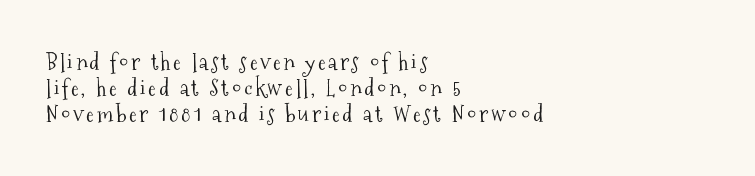
The image shows 23 px text type, upright; set left-aligned, tight line spacing (1.13x), not underlined.
